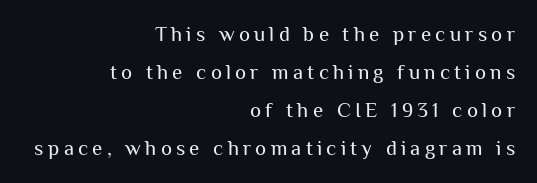
A light-to-regular cut is what we see here. Glance below the letters and you will spot only blank space. This rendering uses right alignment, leaving the left contour irregular. Characters remain perfectly vertical along every line. Tracking here is generous; glyphs stand well apart from one another.
